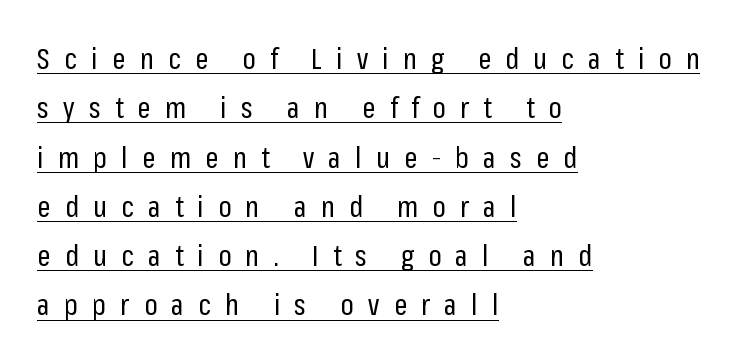
The image shows 29 px regular-weight, condensed sans-serif type, upright; set left-aligned, normal line spacing (1.7x), unusually wide letter spacing (+0.49 em), underlined; low stroke contrast and a medium x-height.
